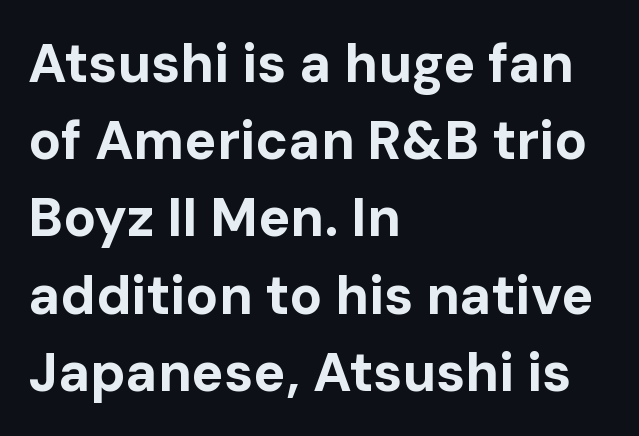
{"serif": "no", "italic": "no", "bold": "yes", "weight": "bold", "width": "normal", "stroke_contrast": "low", "x_height": "medium", "monospaced": "no", "underline": "no", "align": "left", "line_spacing": "normal", "line_spacing_ratio": 1.43, "letter_spacing": "normal", "letter_spacing_em": 0.0, "glyph_px": 54}
